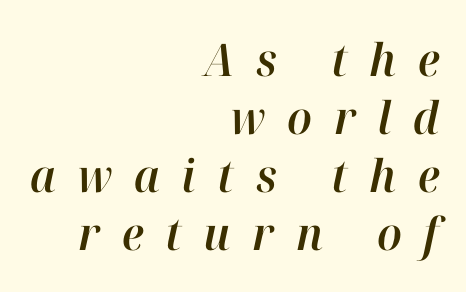
Q: Is the text italic (slanted)? A: Yes, it leans right by about 12 degrees.
Q: Is the text underlined? A: No.
Q: How is the paragraph aligned? A: Right-aligned.
Q: Is the spacing between letters normal or unusually wide? A: Unusually wide.
Q: Is the spacing between lines tight, normal or loose? A: Normal.
Q: Width (condensed, normal, or wide)? A: Normal.
Q: Stroke contrast? A: High.
Q: x-height? A: Medium.
Q: Monospaced? A: No.
